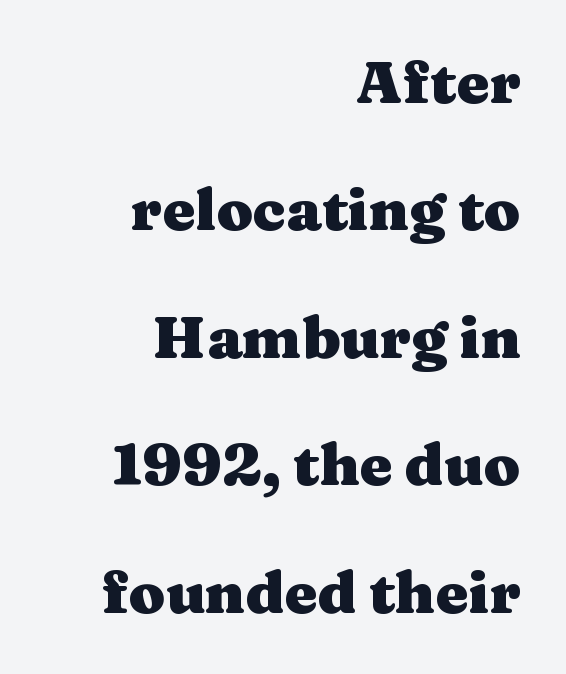
{"serif": "yes", "italic": "no", "bold": "yes", "weight": "heavy", "width": "wide", "stroke_contrast": "medium", "x_height": "medium", "monospaced": "no", "underline": "no", "align": "right", "line_spacing": "loose", "line_spacing_ratio": 2.16, "letter_spacing": "normal", "letter_spacing_em": 0.0, "glyph_px": 59}
